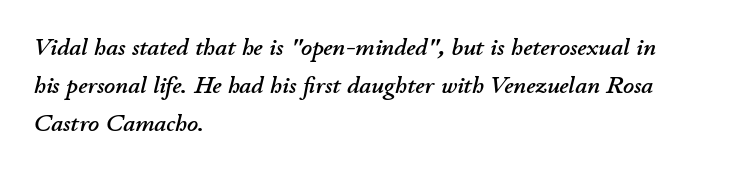
The image shows 24 px text type, italic (leaning right); set left-aligned, normal line spacing (1.59x), normal letter spacing, not underlined.
